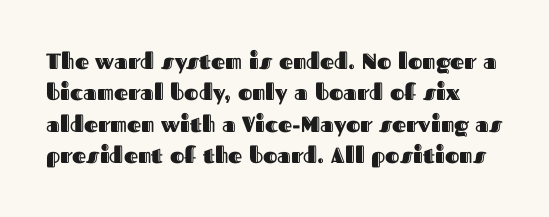
{"italic": "no", "underline": "no", "line_spacing": "normal", "line_spacing_ratio": 1.43, "letter_spacing": "normal", "letter_spacing_em": 0.0, "glyph_px": 22}
